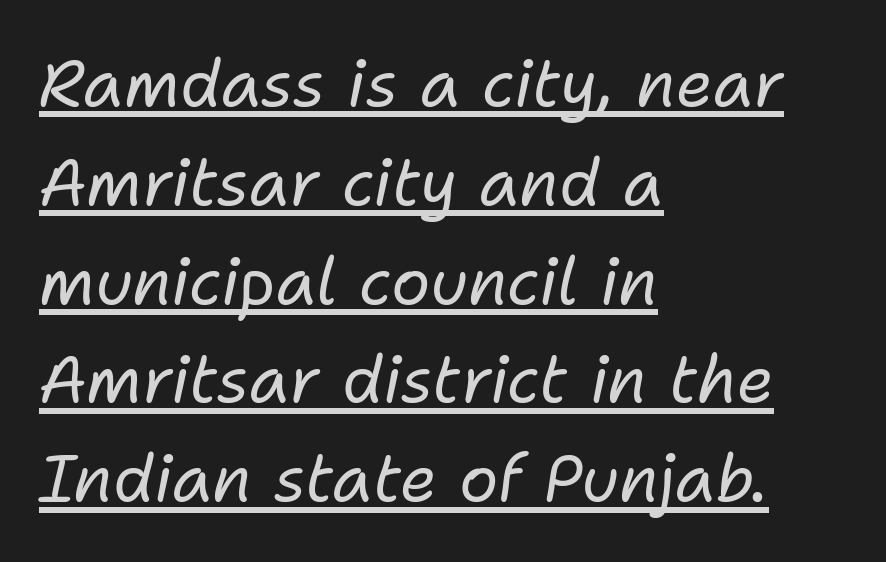
The image shows 65 px regular-weight type, italic (leaning right); set left-aligned, normal line spacing (1.52x), normal letter spacing, underlined; low stroke contrast and a medium x-height.
